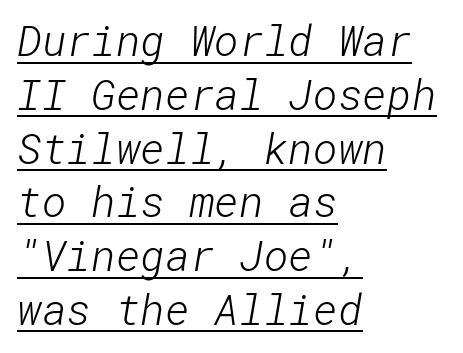
The image shows 42 px light sans-serif type; set left-aligned, normal line spacing (1.28x), normal letter spacing, underlined; low stroke contrast and a medium x-height.
